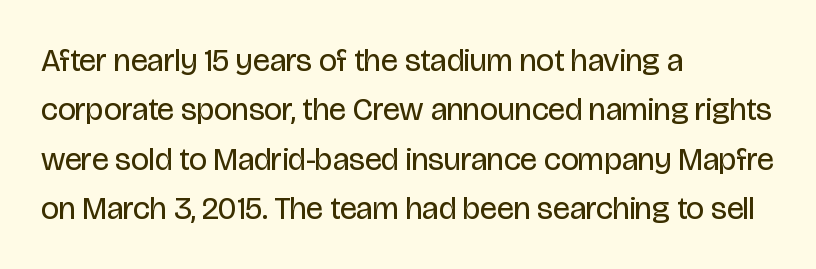
Q: Is the text bold? A: No.
Q: Is the text italic (slanted)? A: No, it is upright.
Q: Is the typeface a serif or a sans-serif typeface? A: Sans-serif.
Q: Is the text underlined? A: No.
Q: How is the paragraph aligned? A: Left-aligned.
Q: Is the spacing between letters normal or unusually wide? A: Normal.
Q: Is the spacing between lines tight, normal or loose? A: Normal.
Q: Width (condensed, normal, or wide)? A: Condensed.
Q: Stroke contrast? A: Low.
Q: x-height? A: Large.
Q: Monospaced? A: No.
